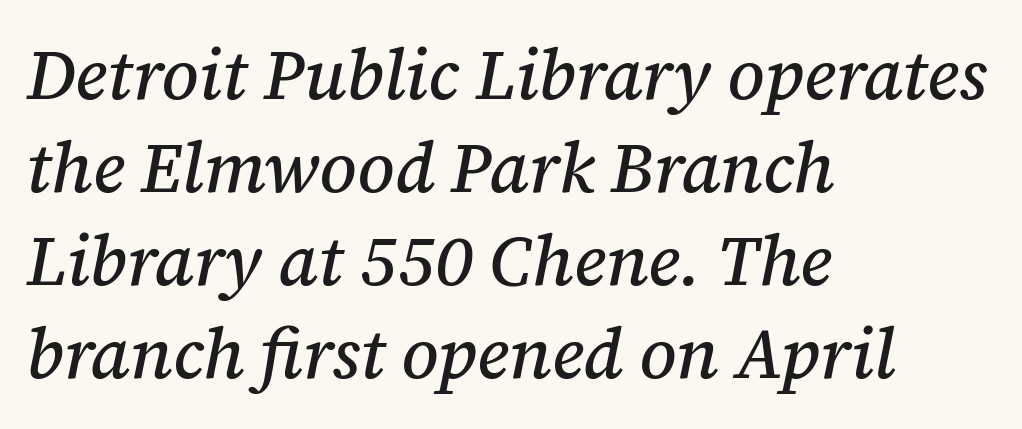
The image shows 70 px serif type, italic (leaning right); set left-aligned, normal line spacing (1.33x), normal letter spacing, not underlined; medium stroke contrast and a medium x-height.
